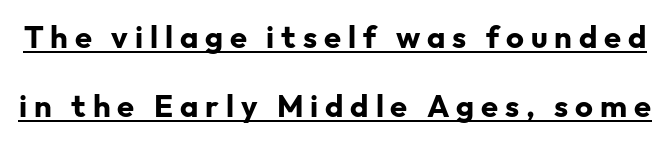
If you measured baseline to baseline, you'd find a long distance. These lines are rendered in a variable-pitch font. Typographically, this falls in the sans-serif category. The typography opts for an upright posture over an oblique one. These lines have a slow, spaced-out rhythm from letter to letter. The face used here appears with an underline applied.
